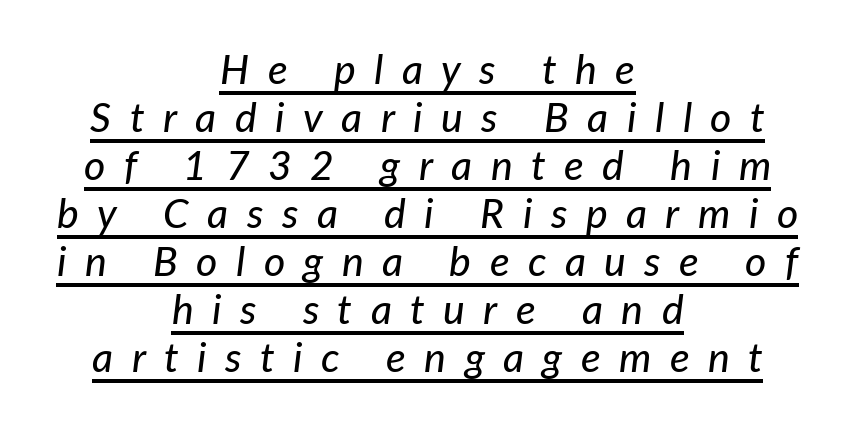
The image shows 41 px text type, italic (leaning right); set centered, line spacing 1.17x, unusually wide letter spacing (+0.45 em), underlined; low stroke contrast and a medium x-height.
